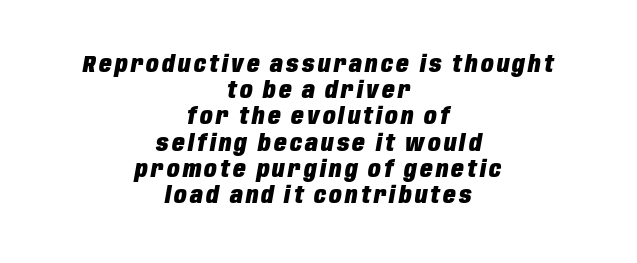
Horizontal alignment here is central, giving a formal, balanced look. The strip under each line holds only bare page. Leading: reduced. Summary of weight: heavy, a full bold. The face used here has a pronounced slope to its letters.
